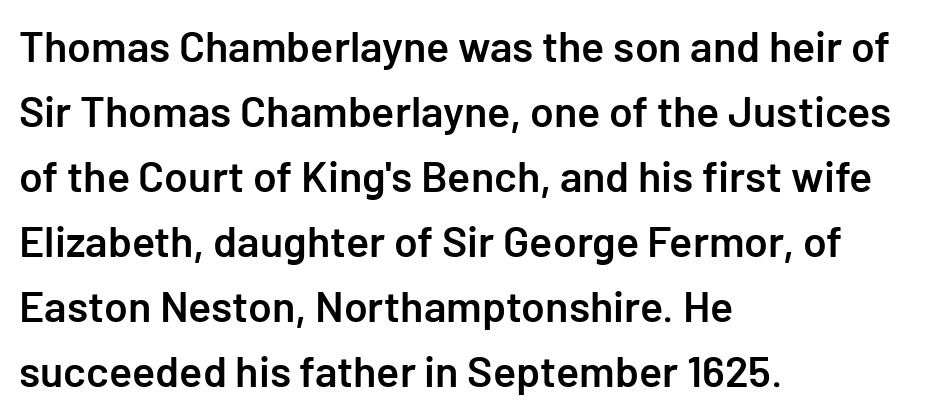
The image shows 43 px semibold sans-serif type, upright; set left-aligned, normal line spacing (1.51x), normal letter spacing, not underlined; low stroke contrast and a medium x-height.
